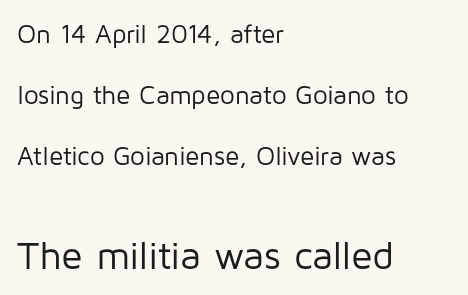
A student would call this left alignment; a typographer would say flush left, rag right. Words appear dense and cohesive because spacing is normal. Here the second block reads like a headline and the first like body copy. The font's upright variant was chosen for this text. Line spacing here is loose.
